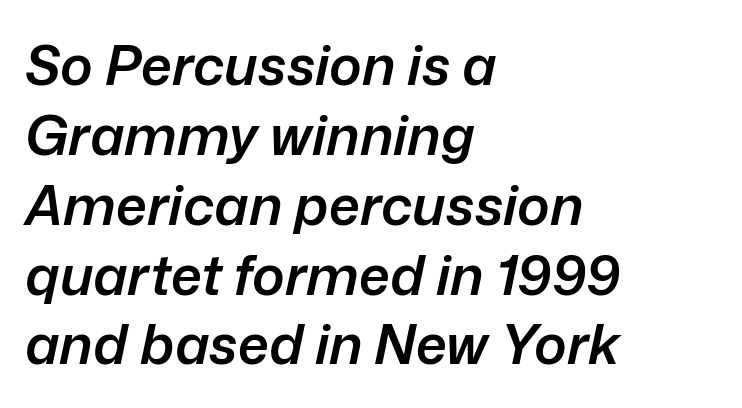
Compared with ordinary roman type, these characters are visibly tilted. Typesetter's note: demi weight, one step under bold. Check the space under the baseline: it is left empty. Proportional: the letters do not fall into vertical columns. Vertical spacing — default.
